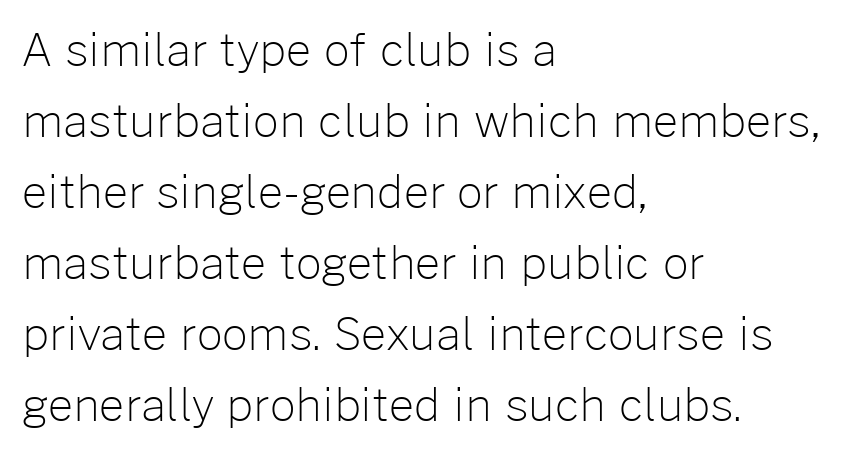
{"serif": "no", "italic": "no", "bold": "no", "weight": "light", "width": "normal", "stroke_contrast": "low", "x_height": "medium", "monospaced": "no", "underline": "no", "align": "left", "line_spacing": "normal", "line_spacing_ratio": 1.58, "letter_spacing": "normal", "letter_spacing_em": 0.0, "glyph_px": 45}
